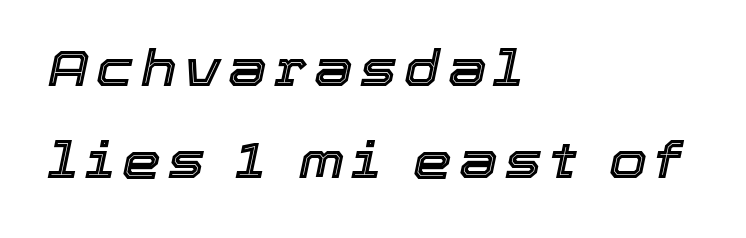
{"italic": "yes", "lean": "right", "slant_degrees": 12, "width": "normal", "x_height": "medium", "monospaced": "no", "underline": "no", "align": "left", "line_spacing_ratio": 1.88, "glyph_px": 49}
